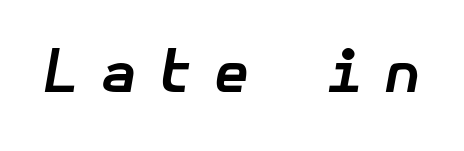
Q: Is the text bold? A: Yes.
Q: Is the text italic (slanted)? A: Yes, it leans right by about 10 degrees.
Q: Is the text underlined? A: No.
Q: Is the spacing between letters normal or unusually wide? A: Unusually wide.
Q: Width (condensed, normal, or wide)? A: Normal.
Q: Stroke contrast? A: Low.
Q: x-height? A: Medium.
